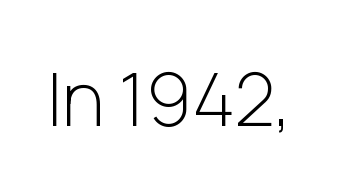
The image shows 74 px light sans-serif type, upright; set normal letter spacing, not underlined; low stroke contrast and a medium x-height.
